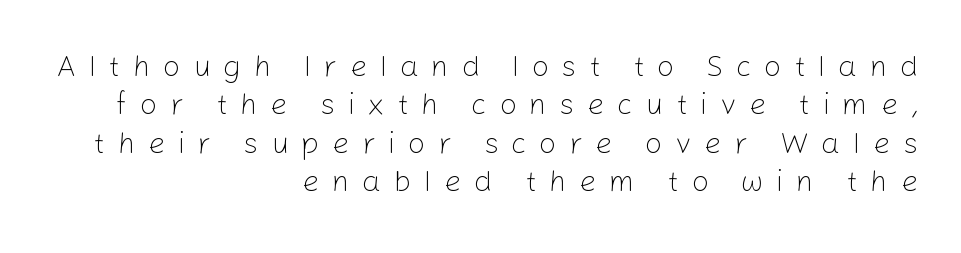
The image shows 30 px light sans-serif type, upright; set right-aligned, normal line spacing (1.28x), unusually wide letter spacing (+0.42 em), not underlined; low stroke contrast and a medium x-height.
